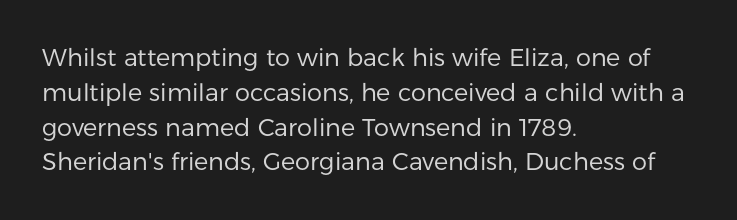
{"italic": "no", "bold": "no", "underline": "no", "align": "left", "line_spacing": "normal", "line_spacing_ratio": 1.45, "letter_spacing": "normal", "letter_spacing_em": 0.0, "glyph_px": 24}
